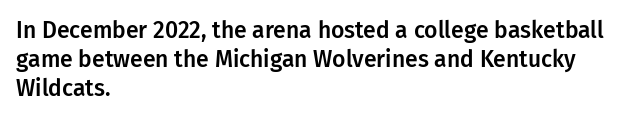
Interline gaps are of average width in this sample. Short note: letters normally spaced. Posture: vertical. The strip under each line holds only bare page. Which margin do the lines hug? The left one — the right edge is uneven.
